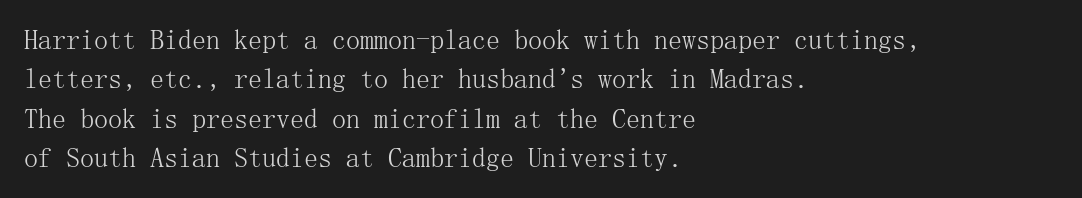
Q: Is the text bold? A: No.
Q: Is the text italic (slanted)? A: No, it is upright.
Q: Is the typeface a serif or a sans-serif typeface? A: Serif.
Q: Is the text underlined? A: No.
Q: How is the paragraph aligned? A: Left-aligned.
Q: Is the spacing between letters normal or unusually wide? A: Normal.
Q: Is the spacing between lines tight, normal or loose? A: Normal.
Q: Width (condensed, normal, or wide)? A: Normal.
Q: Stroke contrast? A: Medium.
Q: x-height? A: Medium.
